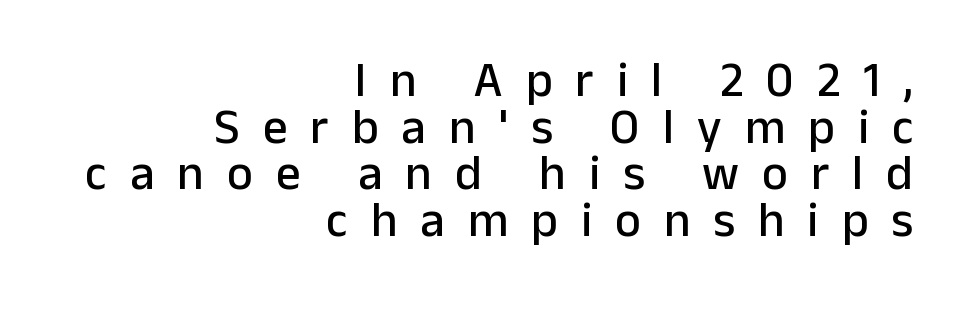
The passage is arranged like a letterhead date or caption credit — flush right. Compared with typical paragraphs, the rows here are closer together. Letterform terminals end flat and unadorned throughout the passage. A typesetter would mark this as roman, not italic. You could not count columns in this text — the font is proportionally spaced. Glyph-to-glyph distance is far greater than everyday printed text.
